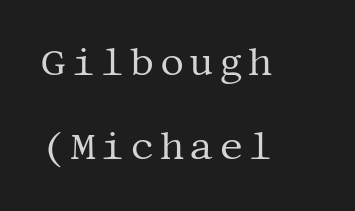
The image shows 38 px regular-weight serif type, upright; set left-aligned, loose line spacing (2.22x), not underlined; medium stroke contrast and a large x-height.
